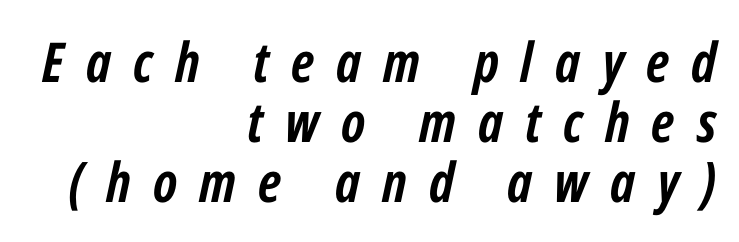
Q: Is the text bold? A: Yes.
Q: Is the text italic (slanted)? A: Yes, it leans right by about 12 degrees.
Q: Is the text underlined? A: No.
Q: How is the paragraph aligned? A: Right-aligned.
Q: Is the spacing between letters normal or unusually wide? A: Unusually wide.
Q: Is the spacing between lines tight, normal or loose? A: Tight.
Q: Width (condensed, normal, or wide)? A: Condensed.
Q: Stroke contrast? A: Low.
Q: x-height? A: Medium.
Q: Monospaced? A: No.
